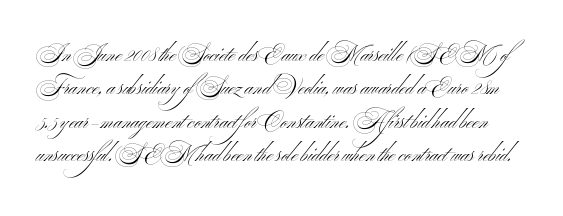
Q: Is the text bold? A: No.
Q: Is the text italic (slanted)? A: Yes.
Q: Is the text underlined? A: No.
Q: Is the spacing between letters normal or unusually wide? A: Normal.
Q: Is the spacing between lines tight, normal or loose? A: Normal.
